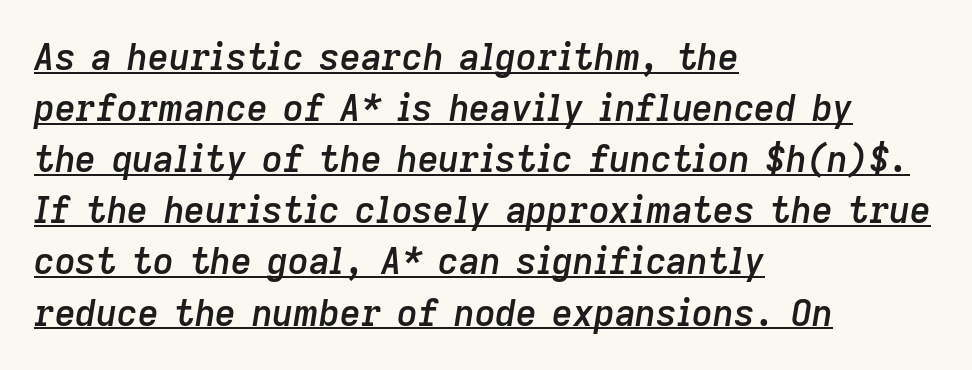
{"italic": "yes", "lean": "right", "slant_degrees": 9, "bold": "semi", "weight": "semibold", "width": "normal", "stroke_contrast": "low", "x_height": "medium", "monospaced": "no", "underline": "yes", "align": "left", "line_spacing": "normal", "line_spacing_ratio": 1.42, "letter_spacing": "normal", "letter_spacing_em": 0.0, "glyph_px": 36}
